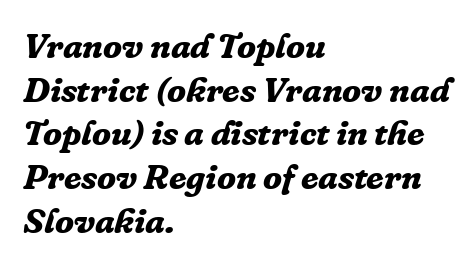
You could not count columns in this text — the font is proportionally spaced. The rendering uses a moderate line-height, typical for paragraphs. The letterforms sit shoulder to shoulder at normal distance. Emphasis-style slanted type is in use. Lines of text with bare space underneath.
